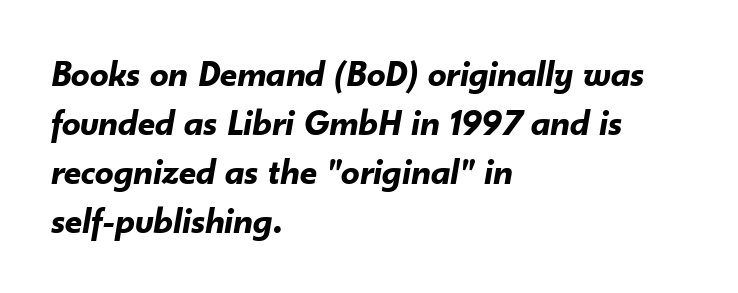
{"italic": "yes", "lean": "right", "slant_degrees": 10, "bold": "yes", "weight": "bold", "width": "normal", "stroke_contrast": "low", "x_height": "small", "monospaced": "no", "underline": "no", "align": "left", "line_spacing": "normal", "line_spacing_ratio": 1.32, "letter_spacing": "normal", "letter_spacing_em": 0.0, "glyph_px": 37}
